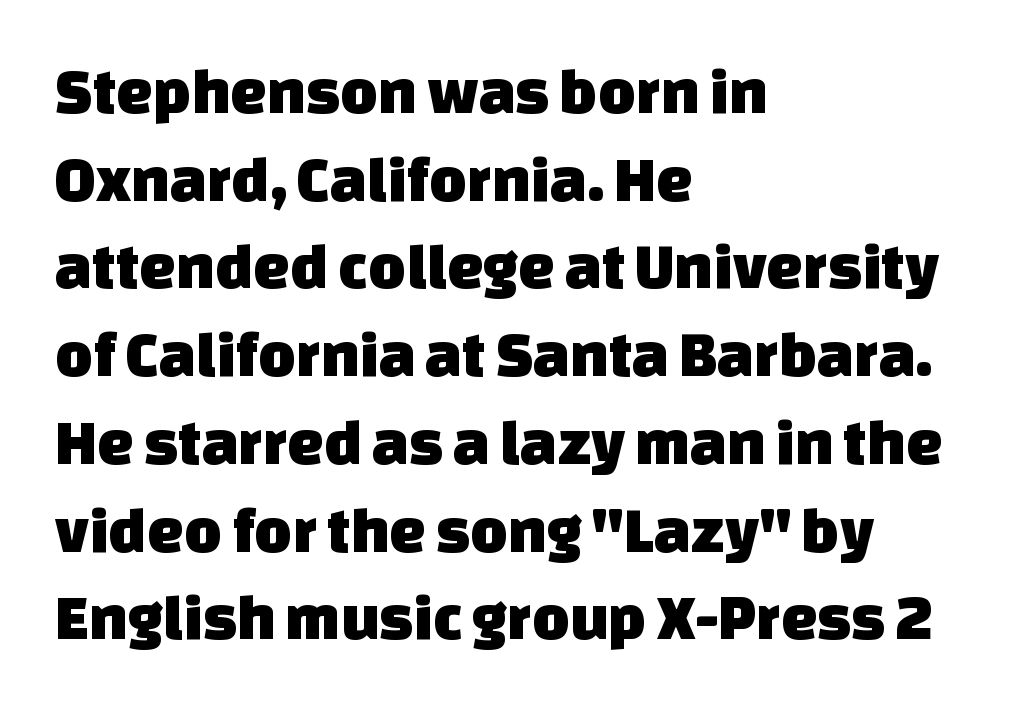
A typesetter would call this zero additional tracking. Regarding leading, the lines here are spaced in the standard way. Glance below the letters and you will spot only blank space. These lines stack with their left ends in a neat column.
